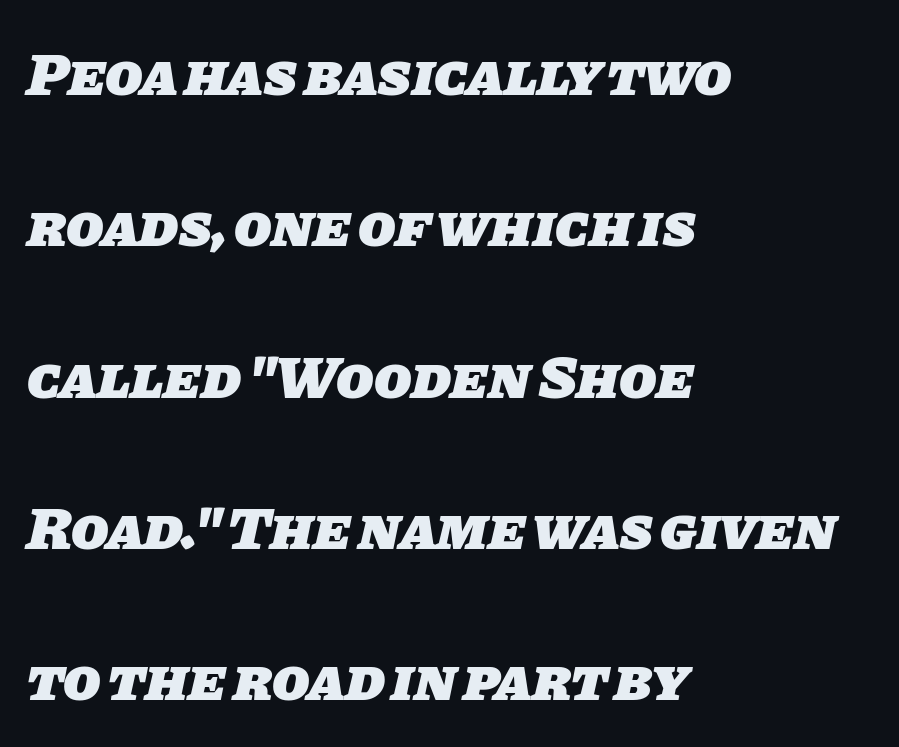
The image shows 61 px heavy type; set left-aligned, loose line spacing (2.48x), normal letter spacing, not underlined; low stroke contrast and a large x-height.
